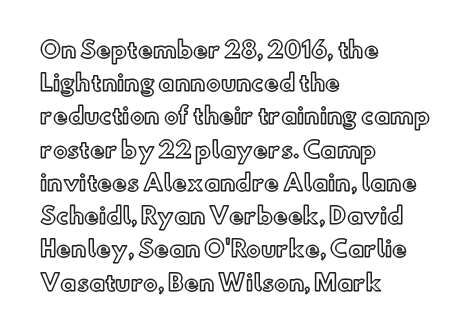
{"italic": "no", "underline": "no", "align": "left", "line_spacing": "normal", "line_spacing_ratio": 1.51, "letter_spacing": "normal", "letter_spacing_em": 0.0, "glyph_px": 22}
